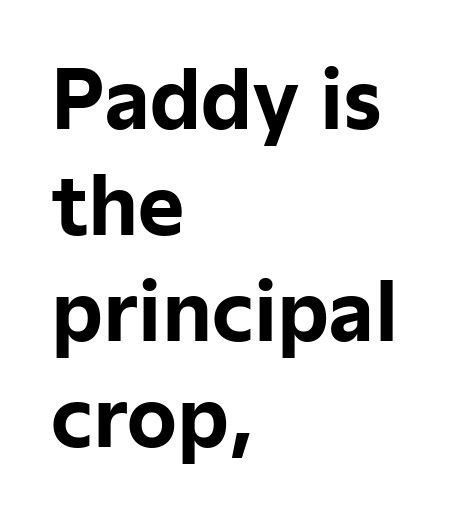
Q: Is the text bold? A: Yes.
Q: Is the text italic (slanted)? A: No, it is upright.
Q: Is the typeface a serif or a sans-serif typeface? A: Sans-serif.
Q: Is the text underlined? A: No.
Q: How is the paragraph aligned? A: Left-aligned.
Q: Is the spacing between letters normal or unusually wide? A: Normal.
Q: Is the spacing between lines tight, normal or loose? A: Normal.
Q: Width (condensed, normal, or wide)? A: Normal.
Q: Stroke contrast? A: Low.
Q: x-height? A: Medium.
Q: Monospaced? A: No.
